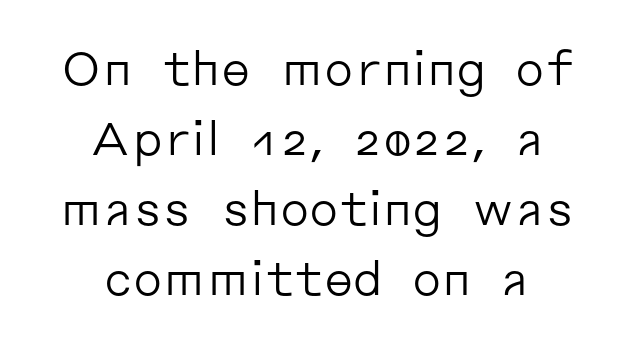
{"serif": "no", "italic": "no", "bold": "no", "weight": "regular", "width": "normal", "stroke_contrast": "low", "x_height": "medium", "monospaced": "no", "underline": "no", "line_spacing": "normal", "line_spacing_ratio": 1.52, "letter_spacing": "normal", "letter_spacing_em": 0.0, "glyph_px": 46}
